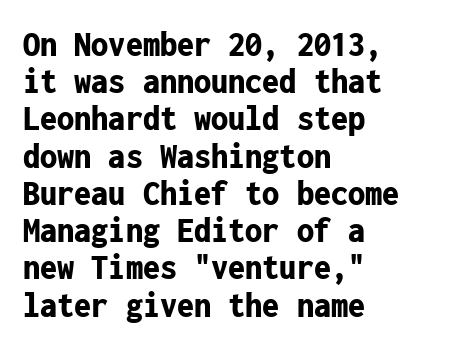
The lettering holds an erect, upright posture throughout. Letters rest on an invisible, unmarked baseline. Layout note: lines flush left. Leading is clearly below the norm, producing a dense column. You could count columns in this text — the font is strictly monospaced. Examine the stroke ends and you'll find no serifs.
